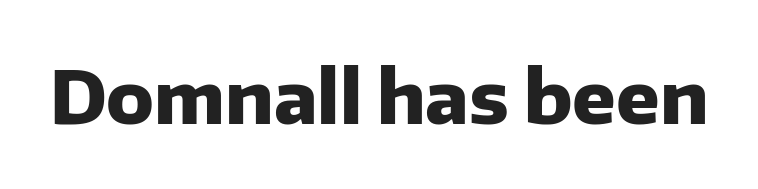
Every stem runs plumb, perpendicular to the baseline. The strip under each line holds only bare page. Proportional: the letters do not fall into vertical columns. This rendering employs a face without finishing strokes, i.e., a sans-serif. Is the type bold? Yes — the strokes are clearly thick and heavy.
